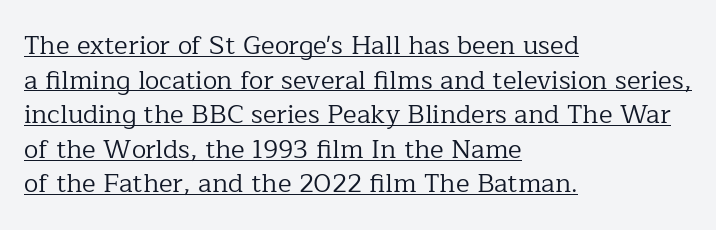
Q: Is the text bold? A: No.
Q: Is the text italic (slanted)? A: No, it is upright.
Q: Is the text underlined? A: Yes.
Q: How is the paragraph aligned? A: Left-aligned.
Q: Is the spacing between letters normal or unusually wide? A: Normal.
Q: Is the spacing between lines tight, normal or loose? A: Normal.
